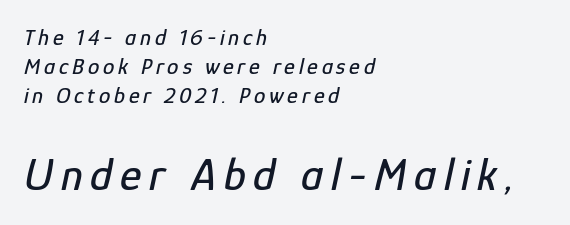
Q: Is the text italic (slanted)? A: Yes, it leans right by about 12 degrees.
Q: Is the text underlined? A: No.
Q: How is the paragraph aligned? A: Left-aligned.
Q: Is the spacing between lines tight, normal or loose? A: Normal.
Q: Which block of text is set in a larger size, the first (top) or the second (bottom)? A: The second (bottom) one.
Q: Width (condensed, normal, or wide)? A: Condensed.
Q: Stroke contrast? A: Low.
Q: x-height? A: Medium.
Q: Monospaced? A: No.
